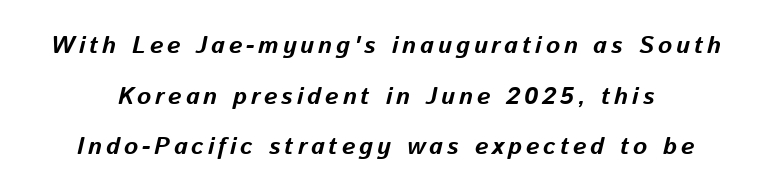
Weight check: bold — yes, fully. You can tell it's italic because the verticals aren't actually vertical. The foot of each line stays bare and open. Vertically, the passage feels expansive, rows floating well apart.
